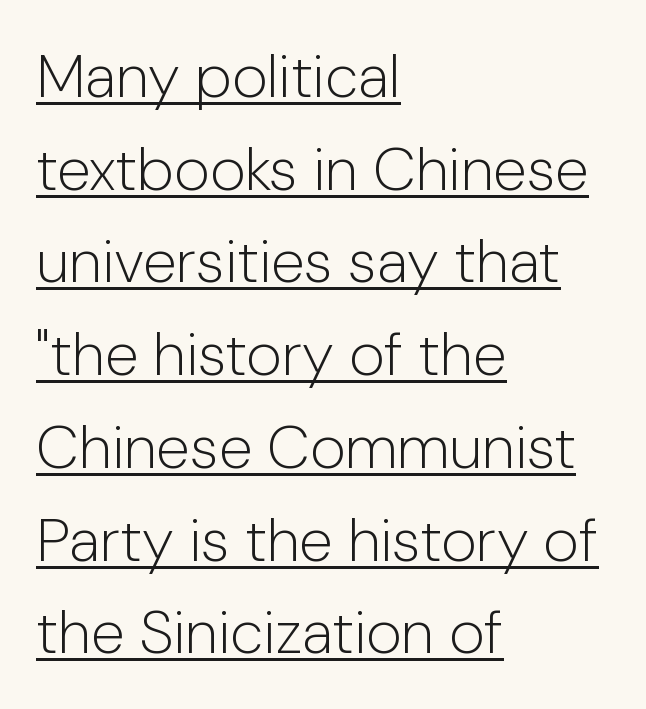
{"serif": "no", "italic": "no", "bold": "no", "weight": "light", "width": "normal", "stroke_contrast": "low", "x_height": "medium", "monospaced": "no", "underline": "yes", "align": "left", "line_spacing": "normal", "line_spacing_ratio": 1.52, "letter_spacing": "normal", "letter_spacing_em": 0.0, "glyph_px": 61}
